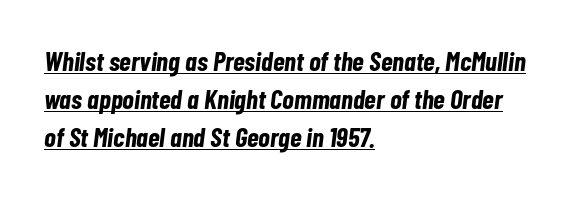
Q: Is the text bold? A: Yes.
Q: Is the text italic (slanted)? A: Yes, it leans right by about 7 degrees.
Q: Is the text underlined? A: Yes.
Q: How is the paragraph aligned? A: Left-aligned.
Q: Is the spacing between letters normal or unusually wide? A: Normal.
Q: Is the spacing between lines tight, normal or loose? A: Normal.
